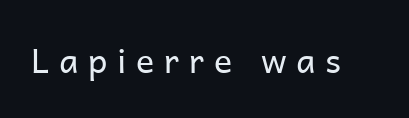
{"serif": "no", "italic": "no", "bold": "no", "weight": "regular", "width": "normal", "stroke_contrast": "low", "x_height": "medium", "monospaced": "no", "underline": "no", "letter_spacing": "wide", "letter_spacing_em": 0.29, "glyph_px": 34}
